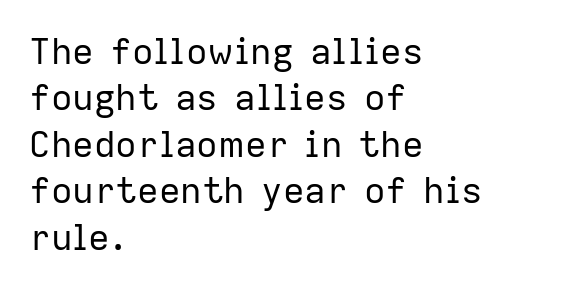
The image shows 36 px regular-weight sans-serif type, upright; set left-aligned, normal line spacing (1.29x), normal letter spacing, not underlined; low stroke contrast and a medium x-height.
